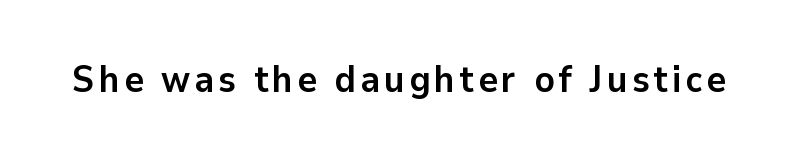
The image shows 37 px semibold sans-serif type, upright; set not underlined; low stroke contrast and a medium x-height.
